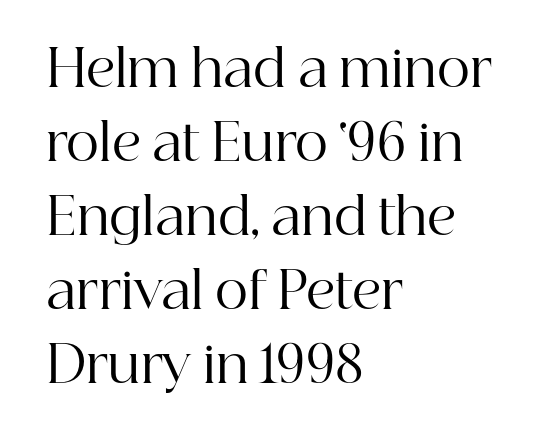
{"serif": "yes", "italic": "no", "bold": "no", "weight": "regular", "width": "normal", "stroke_contrast": "high", "x_height": "medium", "monospaced": "no", "underline": "no", "align": "left", "line_spacing": "normal", "line_spacing_ratio": 1.45, "letter_spacing": "normal", "letter_spacing_em": 0.0, "glyph_px": 51}
